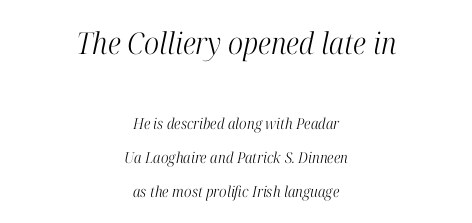
{"serif": "yes", "italic": "yes", "lean": "right", "slant_degrees": 12, "bold": "no", "weight": "light", "width": "condensed", "stroke_contrast": "high", "x_height": "medium", "monospaced": "no", "underline": "no", "align": "center", "line_spacing": "loose", "line_spacing_ratio": 2.25, "letter_spacing": "normal", "letter_spacing_em": 0.0, "larger_block": "first", "size_ratio": 2.0, "glyph_px": 30}
